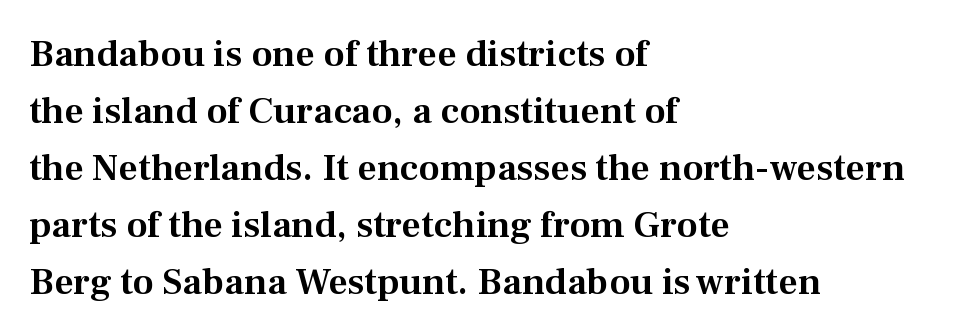
The image shows 38 px serif type, upright; set left-aligned, normal line spacing (1.5x), normal letter spacing, not underlined; medium stroke contrast and a medium x-height.
